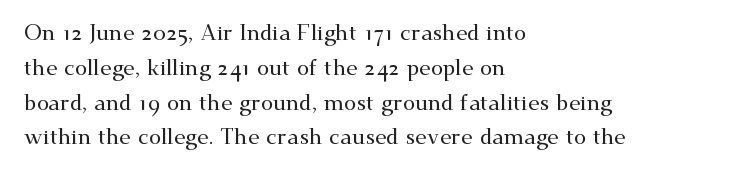
Q: Is the text italic (slanted)? A: No, it is upright.
Q: Is the text underlined? A: No.
Q: How is the paragraph aligned? A: Left-aligned.
Q: Is the spacing between letters normal or unusually wide? A: Normal.
Q: Is the spacing between lines tight, normal or loose? A: Normal.
